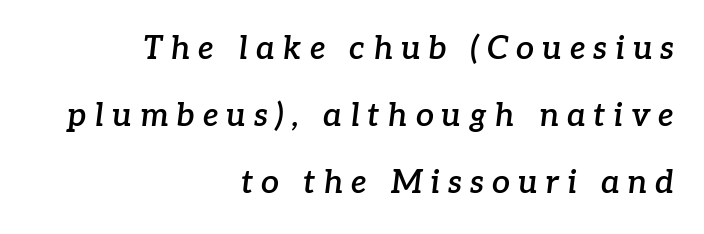
{"serif": "yes", "italic": "yes", "lean": "right", "slant_degrees": 7, "bold": "semi", "weight": "semibold", "width": "normal", "stroke_contrast": "low", "x_height": "medium", "monospaced": "no", "underline": "no", "align": "right", "line_spacing": "loose", "line_spacing_ratio": 2.1, "letter_spacing": "wide", "letter_spacing_em": 0.25, "glyph_px": 32}
